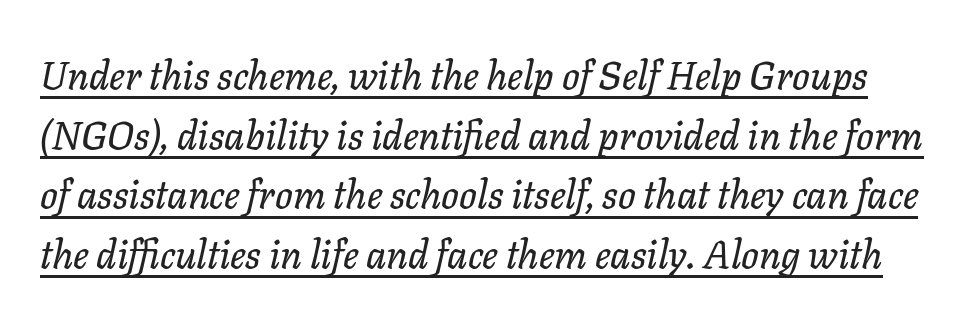
The image shows 39 px text type, italic (leaning right); set normal line spacing (1.53x), normal letter spacing, underlined; low stroke contrast and a medium x-height.
